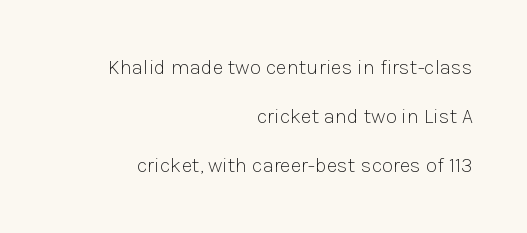
Q: Is the text bold? A: No.
Q: Is the text italic (slanted)? A: No, it is upright.
Q: Is the text underlined? A: No.
Q: How is the paragraph aligned? A: Right-aligned.
Q: Is the spacing between letters normal or unusually wide? A: Normal.
Q: Is the spacing between lines tight, normal or loose? A: Loose.
